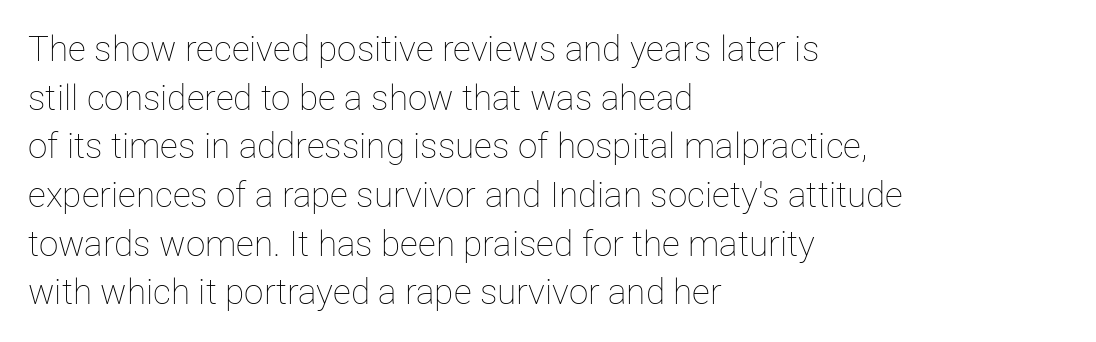
The image shows 35 px thin type, upright; set left-aligned, normal line spacing (1.39x), normal letter spacing, not underlined; low stroke contrast and a medium x-height.
